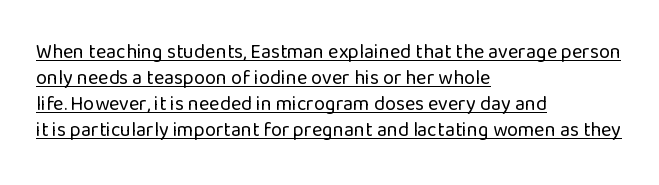
Q: Is the text bold? A: No.
Q: Is the text italic (slanted)? A: No, it is upright.
Q: Is the text underlined? A: Yes.
Q: How is the paragraph aligned? A: Left-aligned.
Q: Is the spacing between letters normal or unusually wide? A: Normal.
Q: Is the spacing between lines tight, normal or loose? A: Normal.
